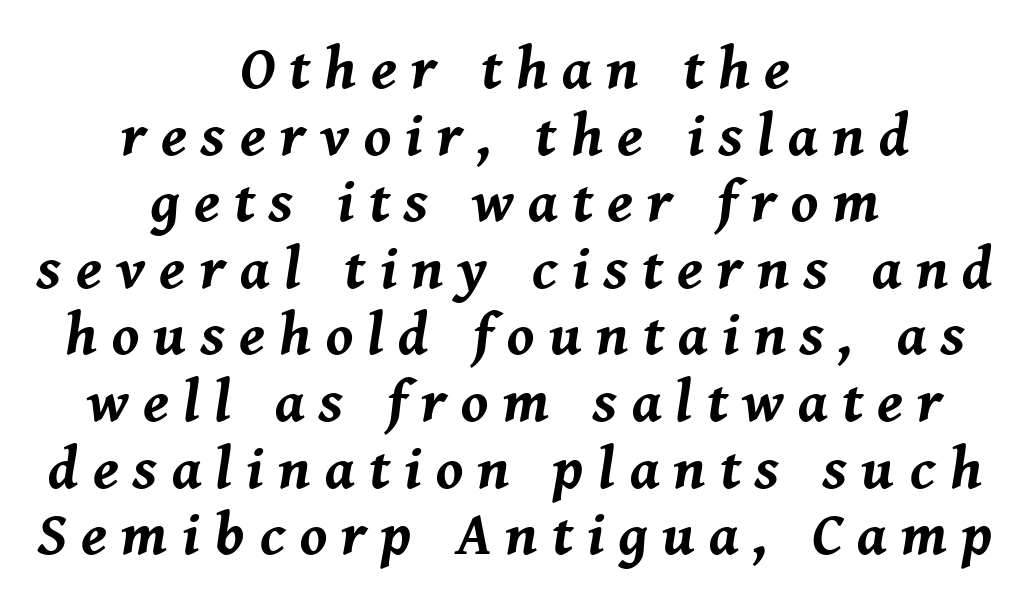
Vertically, the passage feels compressed, each row crowding the next. These lines were composed using italics. Is the letter spacing exaggerated? Yes — the characters are pushed far apart. Students, this is bold: see how much ink each stroke carries. The string is rendered with underlining switched off.
